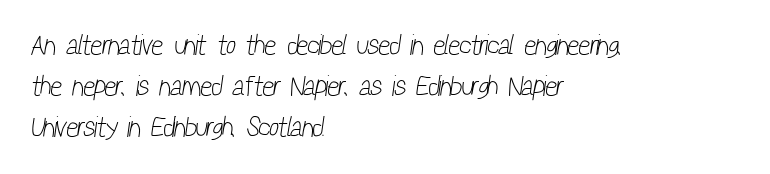
{"serif": "no", "bold": "no", "weight": "light", "width": "condensed", "stroke_contrast": "low", "x_height": "medium", "monospaced": "no", "underline": "no", "align": "left", "line_spacing": "normal", "line_spacing_ratio": 1.47, "letter_spacing": "normal", "letter_spacing_em": 0.0, "glyph_px": 28}
